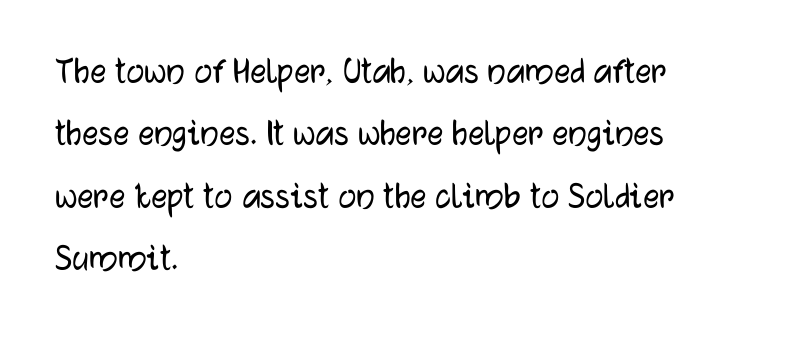
The rows are spaced the way most documents space them. These lines stack with their left ends in a neat column. Think of a printed novel: that variable character pitch is what you see here. The gap between lines stays unmarked. The type is set solid horizontally, with unmodified tracking. Nothing sits at the stroke ends, so this counts as sans-serif.
